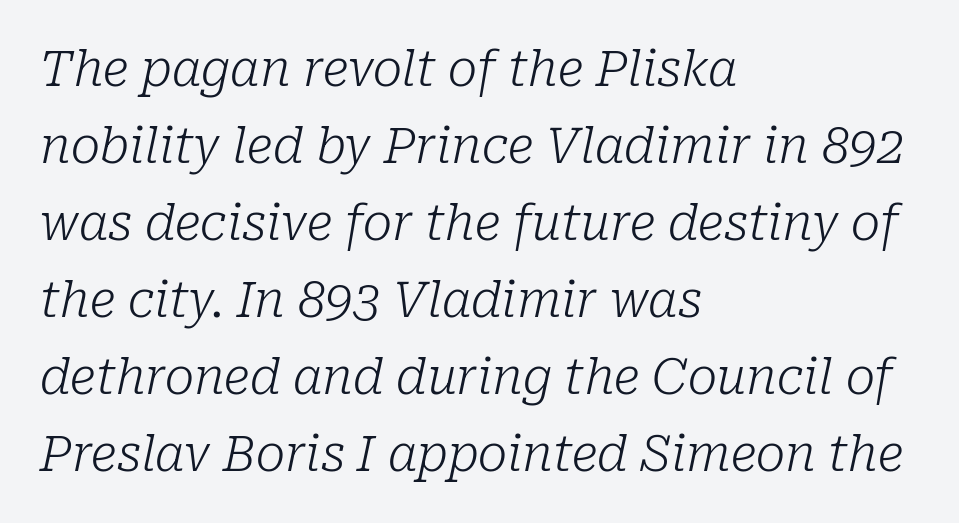
Q: Is the text bold? A: No.
Q: Is the text italic (slanted)? A: Yes, it leans right by about 10 degrees.
Q: Is the typeface a serif or a sans-serif typeface? A: Serif.
Q: Is the text underlined? A: No.
Q: How is the paragraph aligned? A: Left-aligned.
Q: Is the spacing between letters normal or unusually wide? A: Normal.
Q: Is the spacing between lines tight, normal or loose? A: Normal.
Q: Width (condensed, normal, or wide)? A: Normal.
Q: Stroke contrast? A: Low.
Q: x-height? A: Medium.
Q: Monospaced? A: No.
